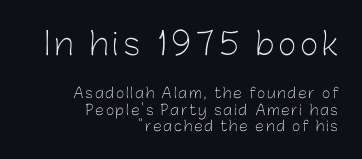
{"serif": "no", "italic": "no", "bold": "no", "weight": "light", "width": "normal", "stroke_contrast": "low", "x_height": "medium", "monospaced": "no", "underline": "no", "align": "right", "line_spacing": "tight", "line_spacing_ratio": 1.15, "larger_block": "first", "size_ratio": 2.21, "glyph_px": 31}
